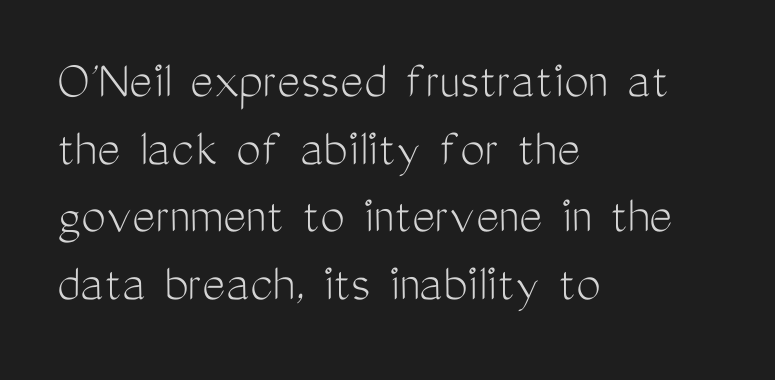
The image shows 55 px light, condensed sans-serif type, upright; set left-aligned, line spacing 1.23x, normal letter spacing, not underlined; medium stroke contrast and a medium x-height.
